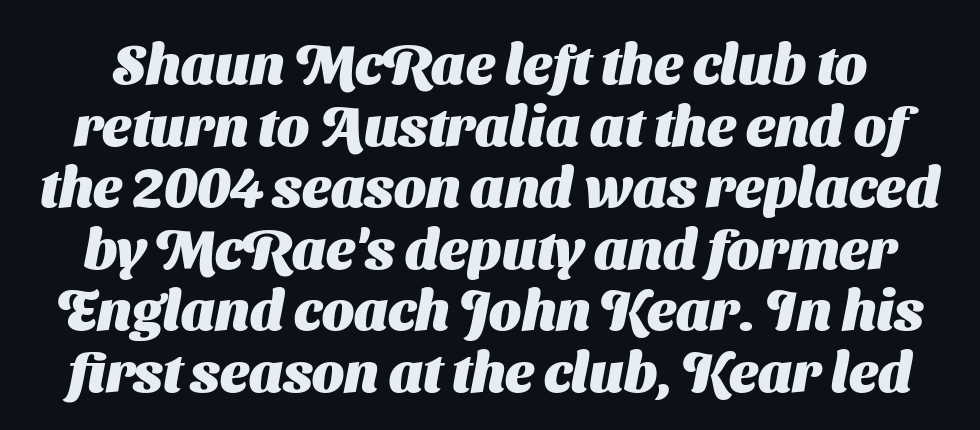
Q: Is the text bold? A: Yes.
Q: Is the typeface a serif or a sans-serif typeface? A: Sans-serif.
Q: Is the text underlined? A: No.
Q: Is the spacing between letters normal or unusually wide? A: Normal.
Q: Is the spacing between lines tight, normal or loose? A: Tight.
Q: Width (condensed, normal, or wide)? A: Normal.
Q: Stroke contrast? A: Medium.
Q: x-height? A: Medium.
Q: Monospaced? A: No.
